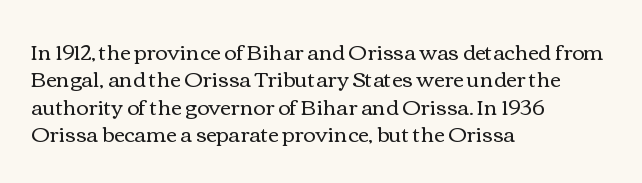
Q: Is the text bold? A: No.
Q: Is the text italic (slanted)? A: No, it is upright.
Q: Is the text underlined? A: No.
Q: How is the paragraph aligned? A: Left-aligned.
Q: Is the spacing between letters normal or unusually wide? A: Normal.
Q: Is the spacing between lines tight, normal or loose? A: Normal.
